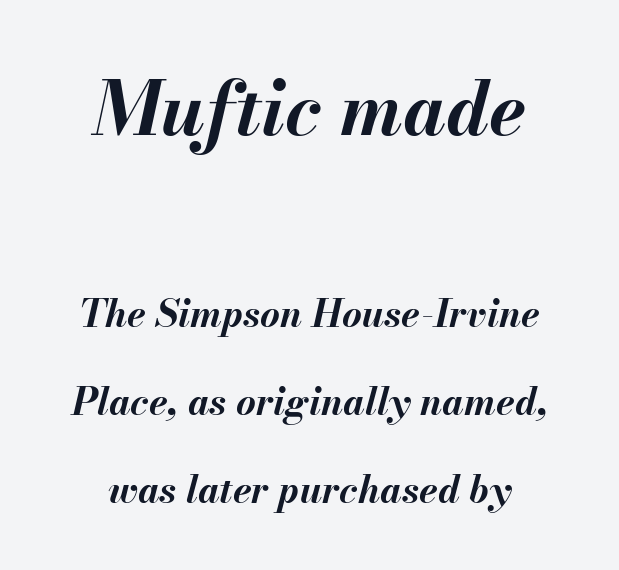
The rendering shrinks the type as you move from the upper chunk to the lower. Notice the wide empty band between every row — that's loose leading. Which margin do the lines hug? Neither — every line sits in the middle. Type without underlining.
